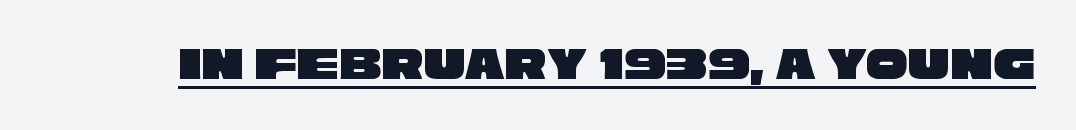
Here the designer chose a conventional face with non-uniform glyph widths. The face used here is a sans, in the tradition of grotesques and geometrics. You can see a thin bar hugging the bottom of the glyphs. Does extra space separate the letters? No, they use regular spacing.
